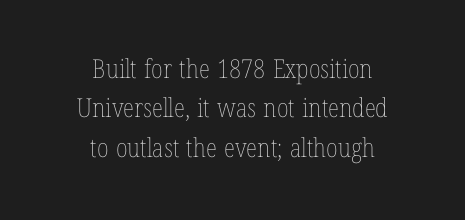
The image shows 26 px text type, upright; set centered, normal line spacing (1.51x), normal letter spacing, not underlined.
